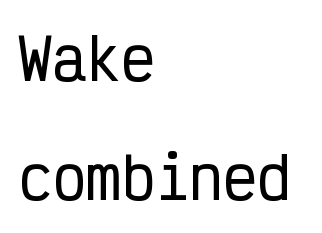
Q: Is the text italic (slanted)? A: No, it is upright.
Q: Is the typeface a serif or a sans-serif typeface? A: Sans-serif.
Q: Is the text underlined? A: No.
Q: How is the paragraph aligned? A: Left-aligned.
Q: Is the spacing between letters normal or unusually wide? A: Normal.
Q: Is the spacing between lines tight, normal or loose? A: Loose.
Q: Width (condensed, normal, or wide)? A: Condensed.
Q: Stroke contrast? A: Low.
Q: x-height? A: Medium.
Q: Monospaced? A: Yes.
